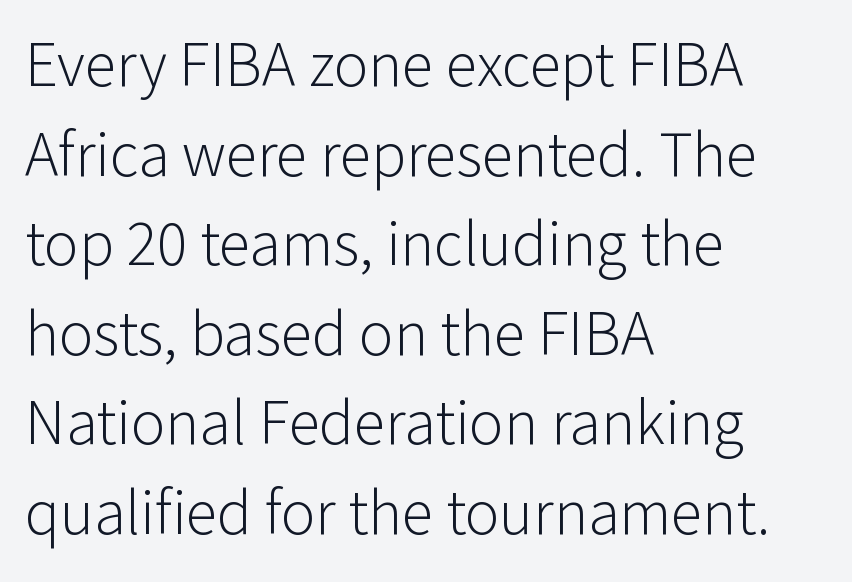
Q: Is the text bold? A: No.
Q: Is the text italic (slanted)? A: No, it is upright.
Q: Is the typeface a serif or a sans-serif typeface? A: Sans-serif.
Q: Is the text underlined? A: No.
Q: How is the paragraph aligned? A: Left-aligned.
Q: Is the spacing between letters normal or unusually wide? A: Normal.
Q: Is the spacing between lines tight, normal or loose? A: Normal.
Q: Width (condensed, normal, or wide)? A: Normal.
Q: Stroke contrast? A: Low.
Q: x-height? A: Medium.
Q: Monospaced? A: No.
